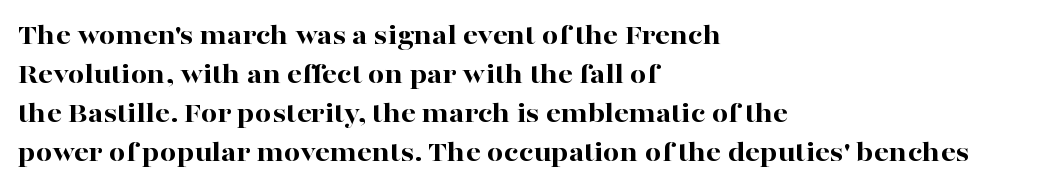
Caption: multi-line text, flush left, ragged right. The lettering holds an erect, upright posture throughout. Thick stems and heavy bowls — unmistakably bold. Honestly, the letter spacing is just normal — you wouldn't notice it.
